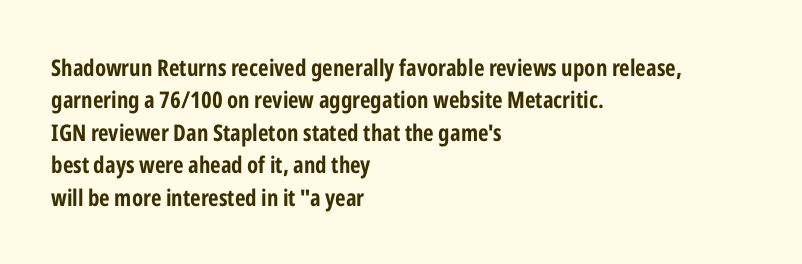
{"italic": "no", "bold": "yes", "underline": "no", "align": "left", "line_spacing": "normal", "line_spacing_ratio": 1.41, "letter_spacing": "normal", "letter_spacing_em": 0.0, "glyph_px": 23}
